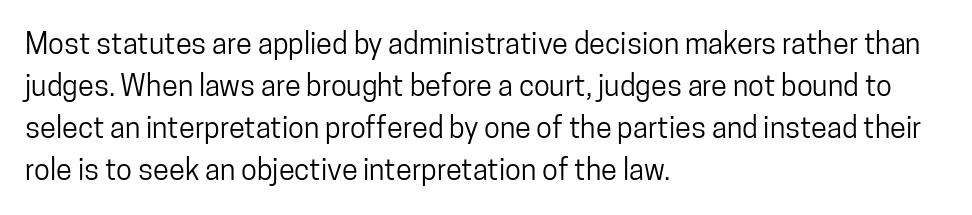
The image shows 29 px condensed sans-serif type, upright; set left-aligned, normal line spacing (1.45x), normal letter spacing, not underlined; low stroke contrast and a medium x-height.
